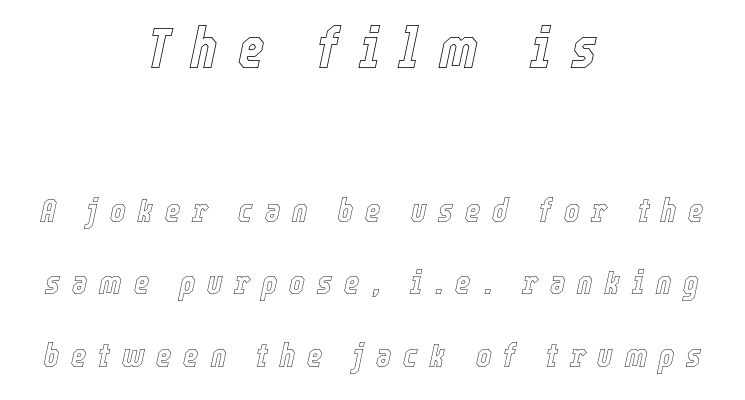
The image shows 57 px condensed type, italic (leaning right); set centered, loose line spacing (2.21x), unusually wide letter spacing (+0.36 em), not underlined; the first (top) block is 1.73x larger; a medium x-height.
